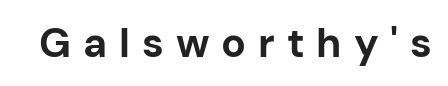
The image shows 41 px bold sans-serif type, upright; set unusually wide letter spacing (+0.29 em), not underlined; low stroke contrast and a medium x-height.
